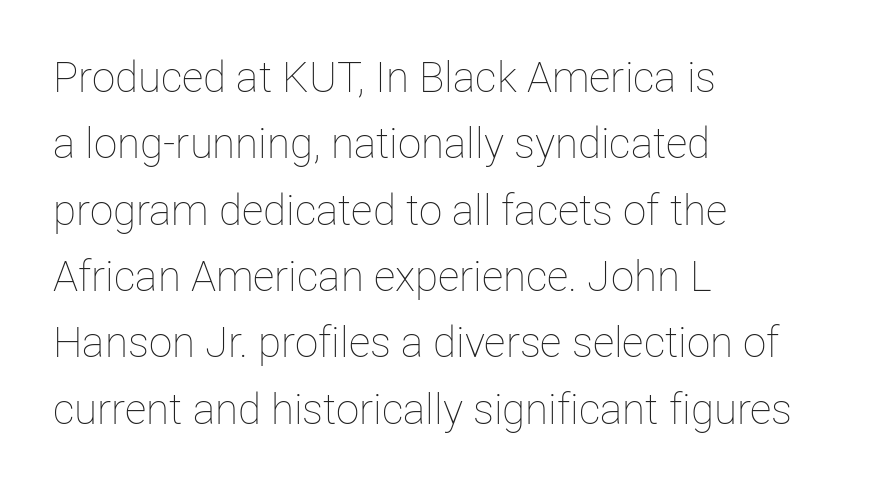
Q: Is the text bold? A: No.
Q: Is the text italic (slanted)? A: No, it is upright.
Q: Is the text underlined? A: No.
Q: How is the paragraph aligned? A: Left-aligned.
Q: Is the spacing between letters normal or unusually wide? A: Normal.
Q: Is the spacing between lines tight, normal or loose? A: Normal.
Q: Width (condensed, normal, or wide)? A: Normal.
Q: Stroke contrast? A: Low.
Q: x-height? A: Medium.
Q: Monospaced? A: No.
